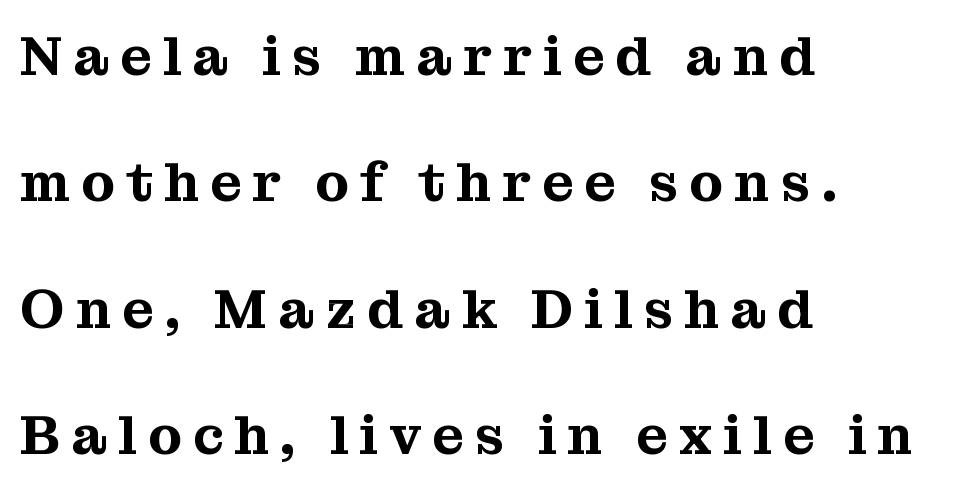
{"serif": "yes", "italic": "no", "width": "normal", "stroke_contrast": "medium", "x_height": "medium", "monospaced": "no", "underline": "no", "align": "left", "line_spacing": "loose", "line_spacing_ratio": 2.3, "letter_spacing": "wide", "letter_spacing_em": 0.2, "glyph_px": 55}
